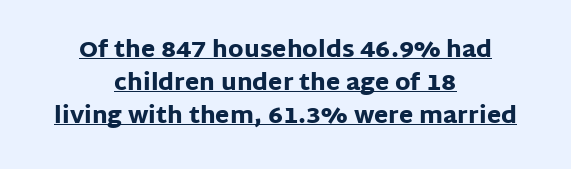
{"italic": "no", "bold": "yes", "underline": "yes", "align": "center", "line_spacing": "normal", "line_spacing_ratio": 1.43, "letter_spacing": "normal", "letter_spacing_em": 0.0, "glyph_px": 23}
